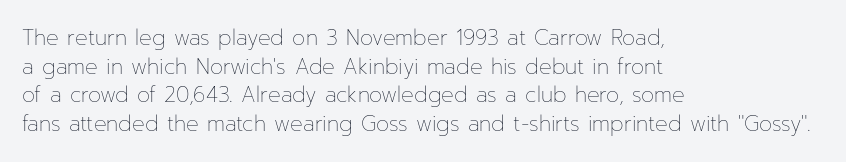
Line beginnings align vertically; line endings do not. Whoever set this chose a conventional vertical rhythm. Stroke mass is kept to a normal reading level or below. Nobody touched the tracking dial on this one.
